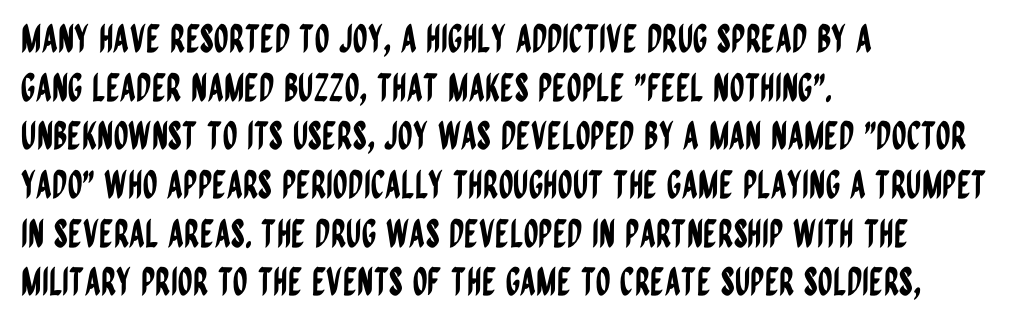
The image shows 38 px condensed sans-serif type, upright; set left-aligned, normal line spacing (1.28x), normal letter spacing, not underlined; low stroke contrast and a large x-height.
